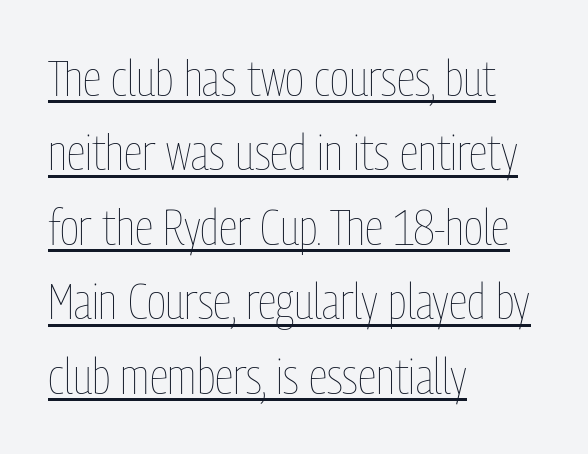
Q: Is the text bold? A: No.
Q: Is the text italic (slanted)? A: No, it is upright.
Q: Is the text underlined? A: Yes.
Q: How is the paragraph aligned? A: Left-aligned.
Q: Is the spacing between letters normal or unusually wide? A: Normal.
Q: Is the spacing between lines tight, normal or loose? A: Normal.
Q: Width (condensed, normal, or wide)? A: Condensed.
Q: Stroke contrast? A: Low.
Q: x-height? A: Medium.
Q: Monospaced? A: No.
